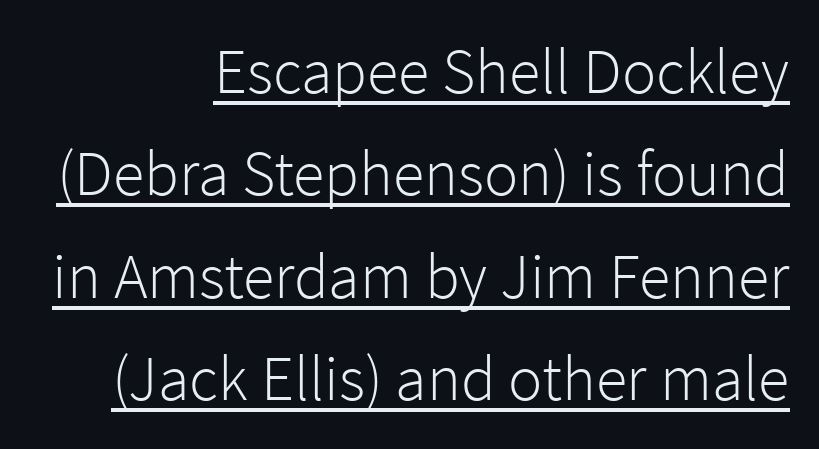
Which margin do the lines hug? The right one — the left edge is uneven. These lines are rendered in a variable-pitch font. The tracking reads as untouched default to a designer's eye. Ordinary non-slanted type is in use. A rule runs beneath these lines of type.
